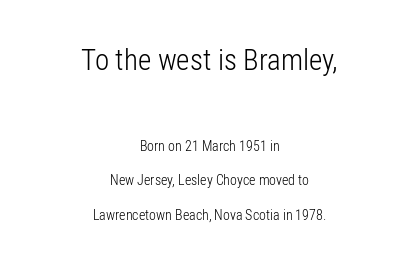
{"serif": "no", "italic": "no", "bold": "no", "weight": "light", "width": "condensed", "stroke_contrast": "low", "x_height": "medium", "monospaced": "no", "underline": "no", "align": "center", "line_spacing": "loose", "line_spacing_ratio": 2.47, "letter_spacing": "normal", "letter_spacing_em": 0.0, "larger_block": "first", "size_ratio": 2.07, "glyph_px": 29}
